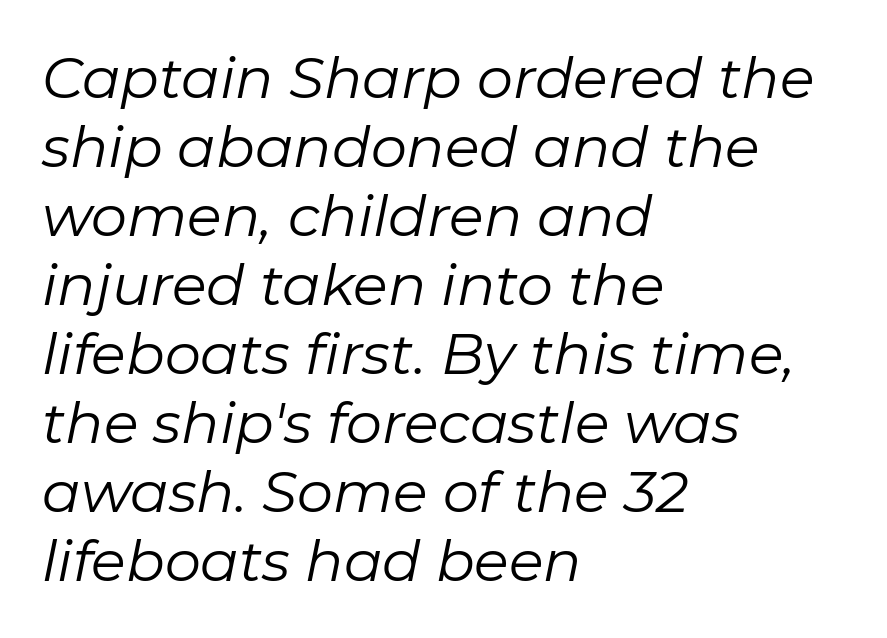
{"italic": "yes", "lean": "right", "slant_degrees": 11, "bold": "no", "weight": "regular", "width": "normal", "stroke_contrast": "low", "x_height": "medium", "monospaced": "no", "underline": "no", "align": "left", "line_spacing_ratio": 1.21, "letter_spacing": "normal", "letter_spacing_em": 0.0, "glyph_px": 57}
